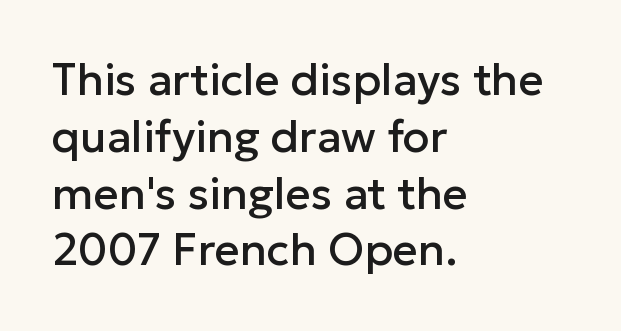
Q: Is the text italic (slanted)? A: No, it is upright.
Q: Is the typeface a serif or a sans-serif typeface? A: Sans-serif.
Q: Is the text underlined? A: No.
Q: How is the paragraph aligned? A: Left-aligned.
Q: Is the spacing between letters normal or unusually wide? A: Normal.
Q: Is the spacing between lines tight, normal or loose? A: Normal.
Q: Width (condensed, normal, or wide)? A: Normal.
Q: Stroke contrast? A: Low.
Q: x-height? A: Medium.
Q: Monospaced? A: No.
